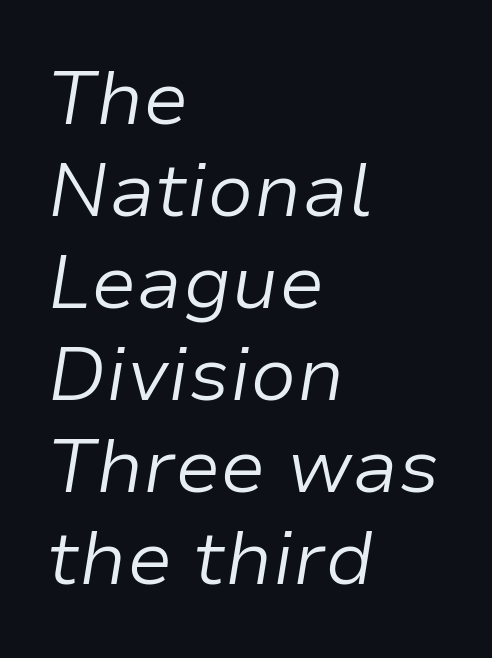
The image shows 76 px light type, italic (leaning right); set left-aligned, line spacing 1.21x, normal letter spacing, not underlined; low stroke contrast and a medium x-height.
